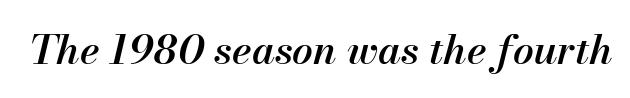
The image shows 41 px semibold type, italic (leaning right); set normal letter spacing, not underlined; medium stroke contrast and a small x-height.
